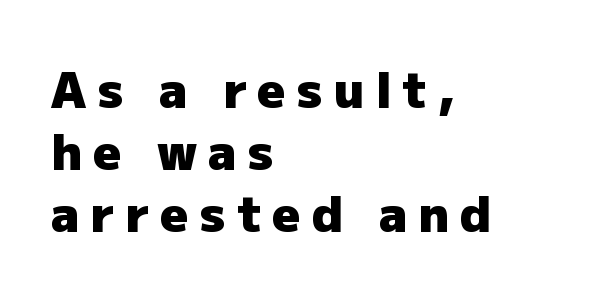
Q: Is the text bold? A: Yes.
Q: Is the text italic (slanted)? A: No, it is upright.
Q: Is the typeface a serif or a sans-serif typeface? A: Sans-serif.
Q: Is the text underlined? A: No.
Q: How is the paragraph aligned? A: Left-aligned.
Q: Is the spacing between letters normal or unusually wide? A: Unusually wide.
Q: Is the spacing between lines tight, normal or loose? A: Normal.
Q: Width (condensed, normal, or wide)? A: Normal.
Q: Stroke contrast? A: Low.
Q: x-height? A: Medium.
Q: Monospaced? A: No.
